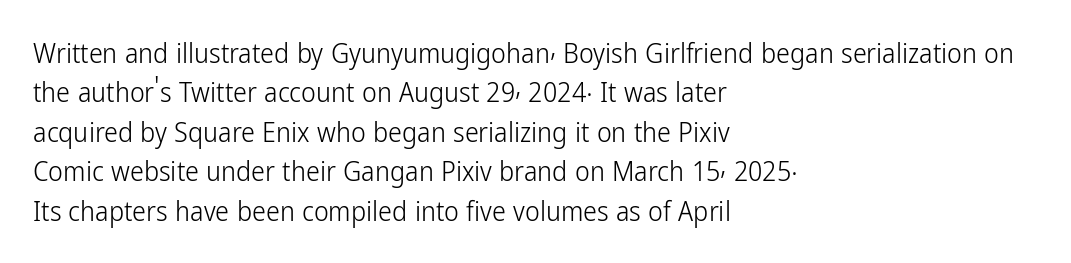
The image shows 28 px light, condensed sans-serif type, upright; set left-aligned, normal line spacing (1.41x), normal letter spacing, not underlined; low stroke contrast and a medium x-height.
